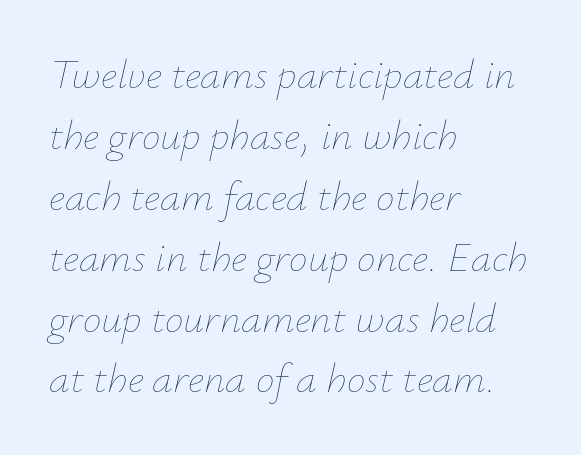
Q: Is the text bold? A: No.
Q: Is the text italic (slanted)? A: Yes, it leans right by about 12 degrees.
Q: Is the text underlined? A: No.
Q: How is the paragraph aligned? A: Left-aligned.
Q: Is the spacing between letters normal or unusually wide? A: Normal.
Q: Is the spacing between lines tight, normal or loose? A: Normal.
Q: Width (condensed, normal, or wide)? A: Normal.
Q: Stroke contrast? A: Low.
Q: x-height? A: Small.
Q: Monospaced? A: No.
